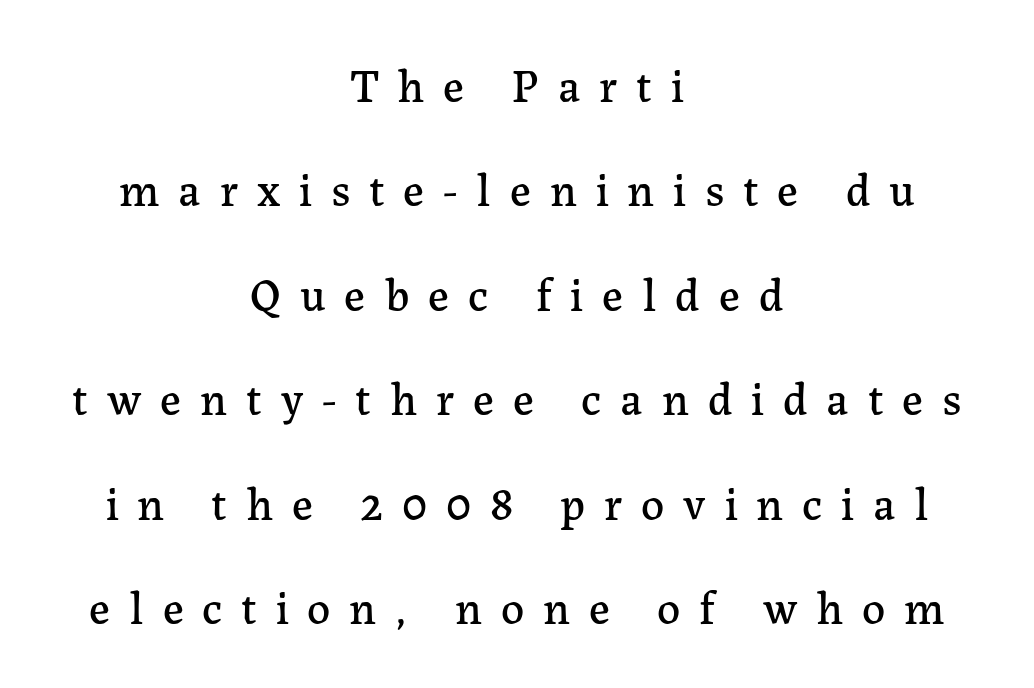
{"serif": "yes", "italic": "no", "width": "normal", "stroke_contrast": "low", "x_height": "medium", "monospaced": "no", "underline": "no", "align": "center", "line_spacing": "loose", "line_spacing_ratio": 2.27, "letter_spacing": "wide", "letter_spacing_em": 0.41, "glyph_px": 46}
